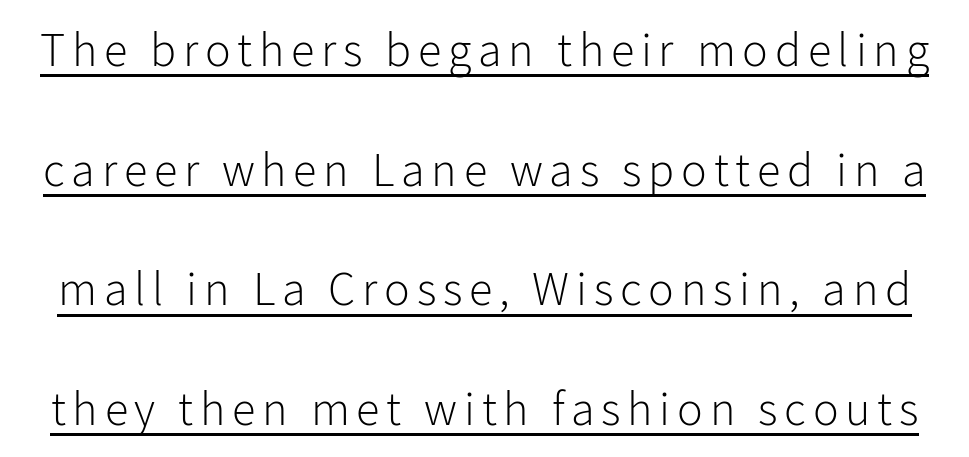
{"serif": "no", "italic": "no", "bold": "no", "weight": "light", "width": "normal", "stroke_contrast": "low", "x_height": "medium", "monospaced": "no", "underline": "yes", "line_spacing": "loose", "line_spacing_ratio": 2.49, "glyph_px": 48}
